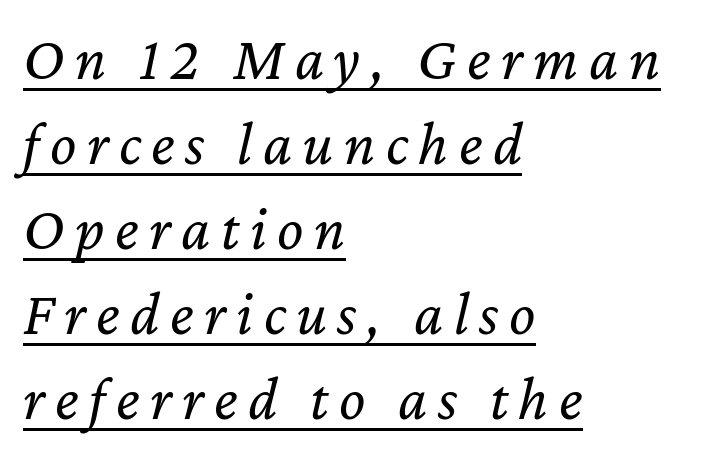
Q: Is the text bold? A: No.
Q: Is the text italic (slanted)? A: Yes, it leans right by about 12 degrees.
Q: Is the text underlined? A: Yes.
Q: How is the paragraph aligned? A: Left-aligned.
Q: Is the spacing between lines tight, normal or loose? A: Normal.
Q: Width (condensed, normal, or wide)? A: Normal.
Q: Stroke contrast? A: Low.
Q: x-height? A: Medium.
Q: Monospaced? A: No.
